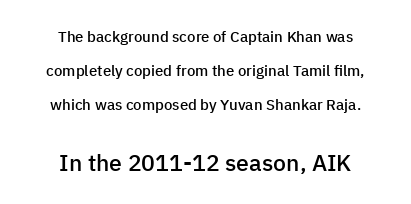
This is roman type, the default non-slanted kind. The text block is weighted toward neither margin, spreading evenly from the middle. Honestly, the letter spacing is just normal — you wouldn't notice it. Any mark beneath the type? The region is blank. Whoever set this chose breathing room over compactness in the vertical rhythm.
